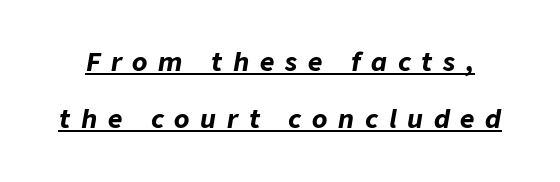
The image shows 25 px bold type, italic (leaning right); set loose line spacing (2.29x), unusually wide letter spacing (+0.43 em), underlined.
